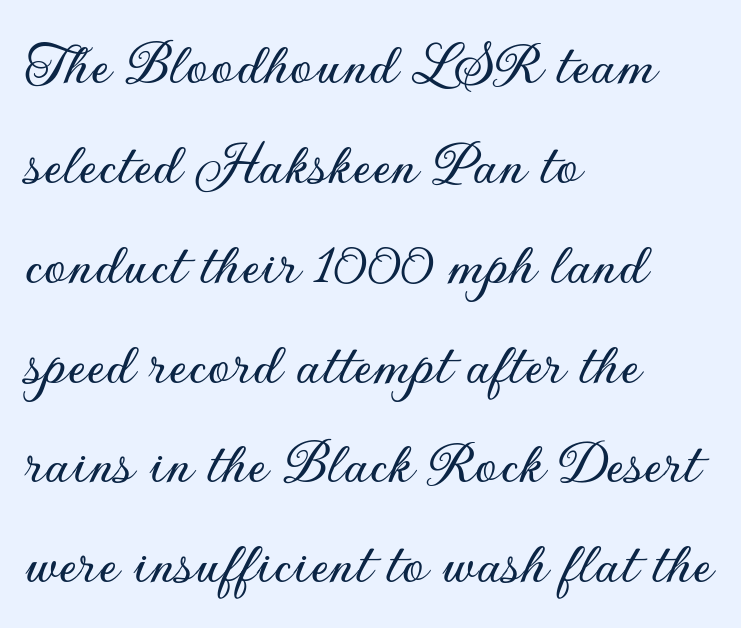
Q: Is the text italic (slanted)? A: Yes.
Q: Is the typeface a serif or a sans-serif typeface? A: Sans-serif.
Q: Is the text underlined? A: No.
Q: How is the paragraph aligned? A: Left-aligned.
Q: Is the spacing between letters normal or unusually wide? A: Normal.
Q: Is the spacing between lines tight, normal or loose? A: Normal.
Q: Width (condensed, normal, or wide)? A: Normal.
Q: Stroke contrast? A: Low.
Q: x-height? A: Small.
Q: Monospaced? A: No.
